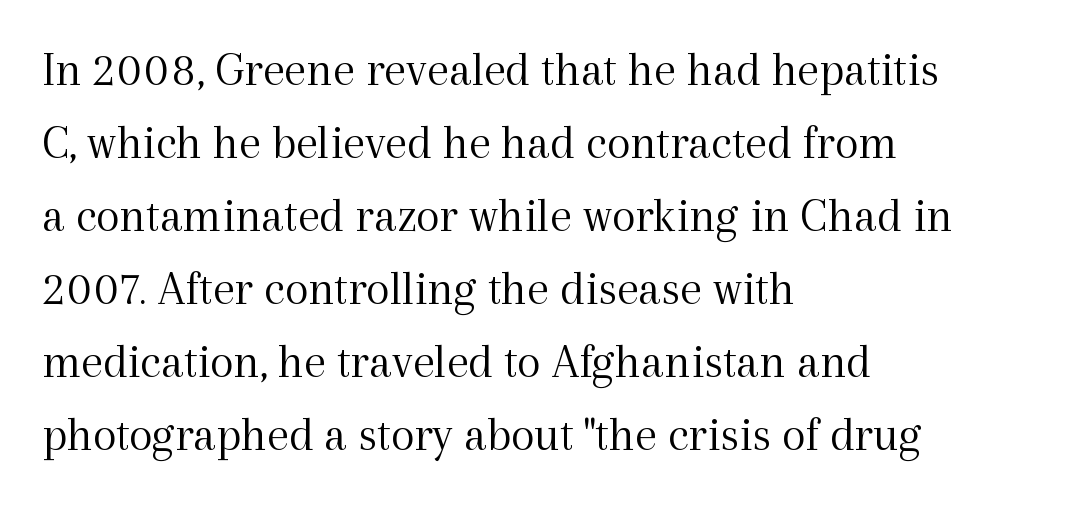
Q: Is the text bold? A: No.
Q: Is the text italic (slanted)? A: No, it is upright.
Q: Is the typeface a serif or a sans-serif typeface? A: Serif.
Q: Is the text underlined? A: No.
Q: How is the paragraph aligned? A: Left-aligned.
Q: Is the spacing between letters normal or unusually wide? A: Normal.
Q: Is the spacing between lines tight, normal or loose? A: Normal.
Q: Width (condensed, normal, or wide)? A: Normal.
Q: x-height? A: Medium.
Q: Monospaced? A: No.
